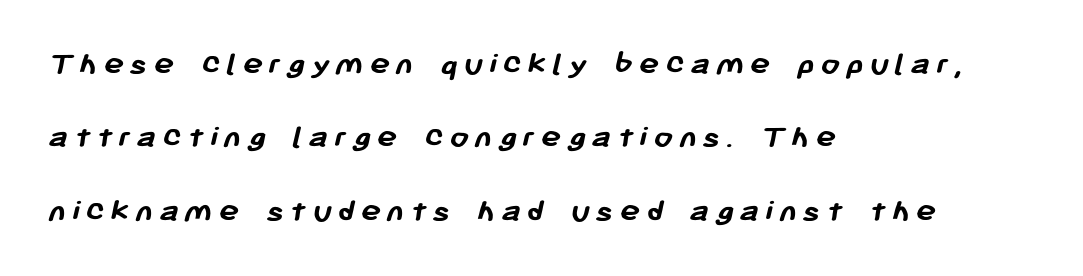
Q: Is the text bold? A: Yes.
Q: Is the typeface a serif or a sans-serif typeface? A: Sans-serif.
Q: Is the text underlined? A: No.
Q: How is the paragraph aligned? A: Left-aligned.
Q: Is the spacing between lines tight, normal or loose? A: Loose.
Q: Width (condensed, normal, or wide)? A: Normal.
Q: Stroke contrast? A: Low.
Q: x-height? A: Medium.
Q: Monospaced? A: No.
